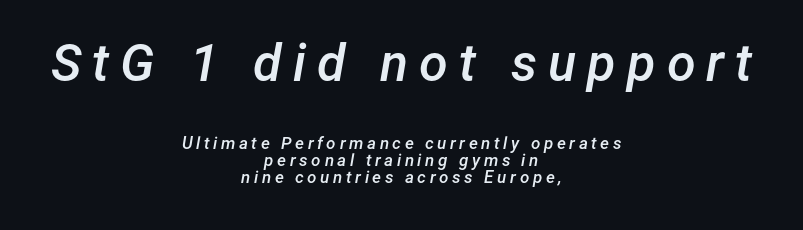
Q: Is the text bold? A: Semi-bold.
Q: Is the text italic (slanted)? A: Yes, it leans right by about 12 degrees.
Q: Is the text underlined? A: No.
Q: How is the paragraph aligned? A: Centered.
Q: Is the spacing between letters normal or unusually wide? A: Unusually wide.
Q: Is the spacing between lines tight, normal or loose? A: Tight.
Q: Which block of text is set in a larger size, the first (top) or the second (bottom)? A: The first (top) one.
Q: Width (condensed, normal, or wide)? A: Normal.
Q: Stroke contrast? A: Low.
Q: x-height? A: Medium.
Q: Monospaced? A: No.
